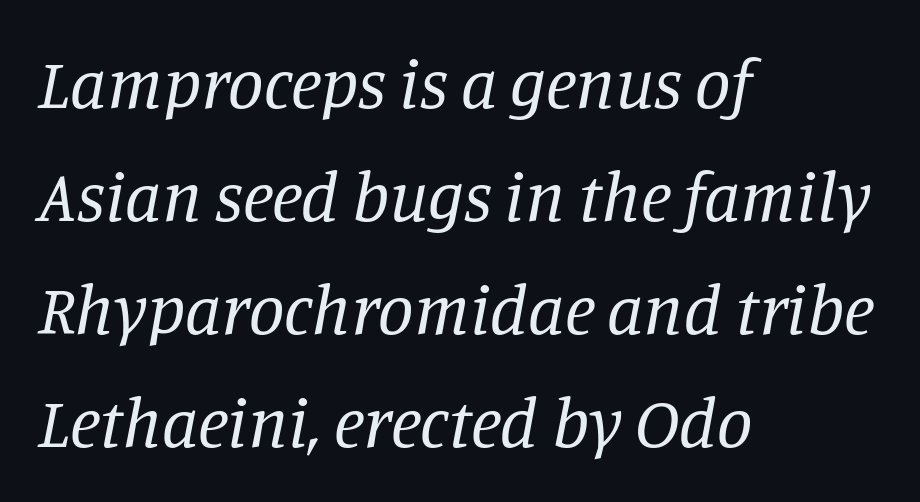
{"serif": "yes", "italic": "yes", "lean": "right", "slant_degrees": 11, "bold": "no", "weight": "regular", "width": "normal", "stroke_contrast": "low", "x_height": "large", "monospaced": "no", "underline": "no", "align": "left", "line_spacing": "normal", "line_spacing_ratio": 1.59, "letter_spacing": "normal", "letter_spacing_em": 0.0, "glyph_px": 71}
